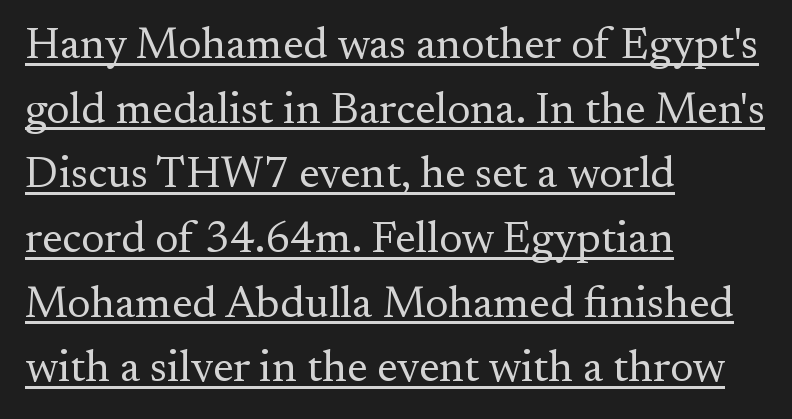
{"serif": "yes", "italic": "no", "bold": "no", "weight": "regular", "width": "normal", "stroke_contrast": "medium", "x_height": "small", "monospaced": "no", "underline": "yes", "align": "left", "line_spacing": "normal", "line_spacing_ratio": 1.47, "letter_spacing": "normal", "letter_spacing_em": 0.0, "glyph_px": 44}
